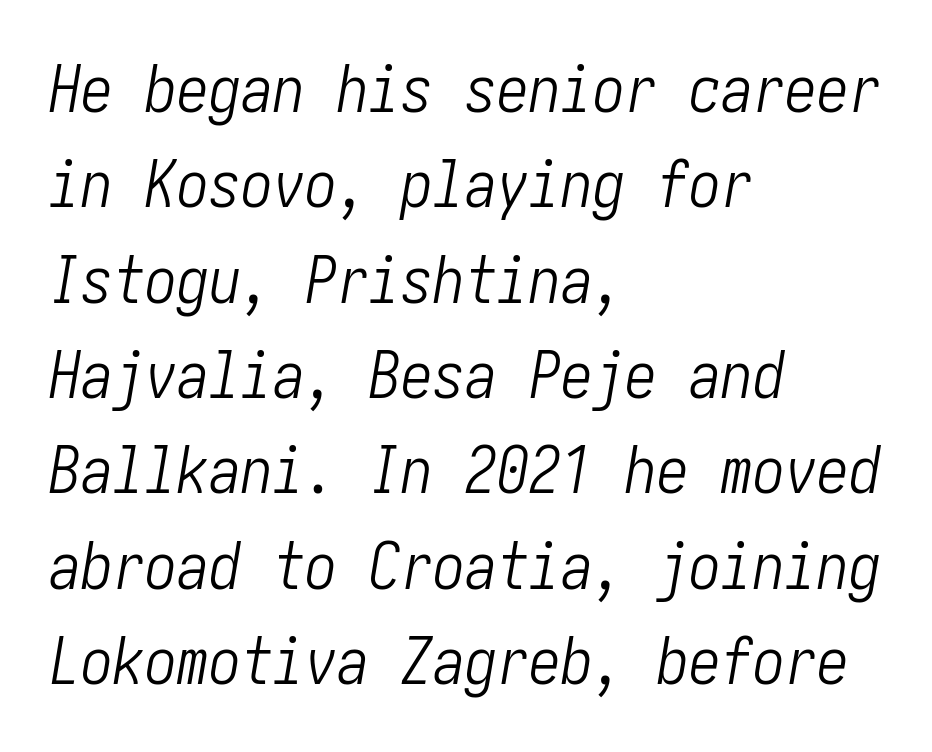
{"italic": "yes", "lean": "right", "slant_degrees": 10, "bold": "no", "weight": "light", "width": "condensed", "stroke_contrast": "low", "x_height": "medium", "underline": "no", "align": "left", "line_spacing": "normal", "line_spacing_ratio": 1.49, "letter_spacing": "normal", "letter_spacing_em": 0.0, "glyph_px": 64}
